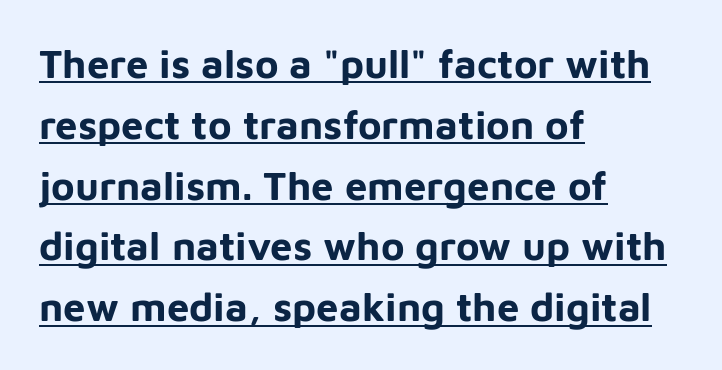
Q: Is the text bold? A: Yes.
Q: Is the text italic (slanted)? A: No, it is upright.
Q: Is the typeface a serif or a sans-serif typeface? A: Sans-serif.
Q: Is the text underlined? A: Yes.
Q: How is the paragraph aligned? A: Left-aligned.
Q: Is the spacing between letters normal or unusually wide? A: Normal.
Q: Is the spacing between lines tight, normal or loose? A: Normal.
Q: Width (condensed, normal, or wide)? A: Normal.
Q: Stroke contrast? A: Low.
Q: x-height? A: Medium.
Q: Monospaced? A: No.
